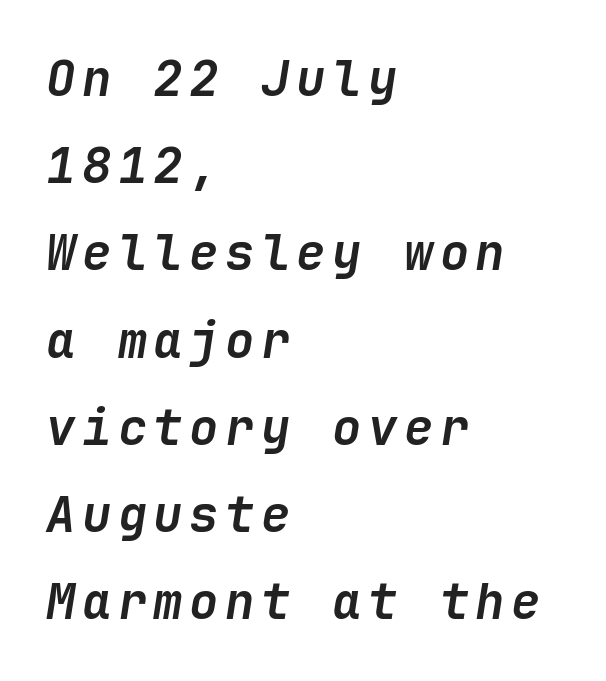
Typesetter's note: full bold, strokes at maximum text heaviness. The passage shown leans; its letterforms are oblique. Teacher's note: observe the even left margin — that is flush-left alignment. Words float on clear page, feet unadorned.
